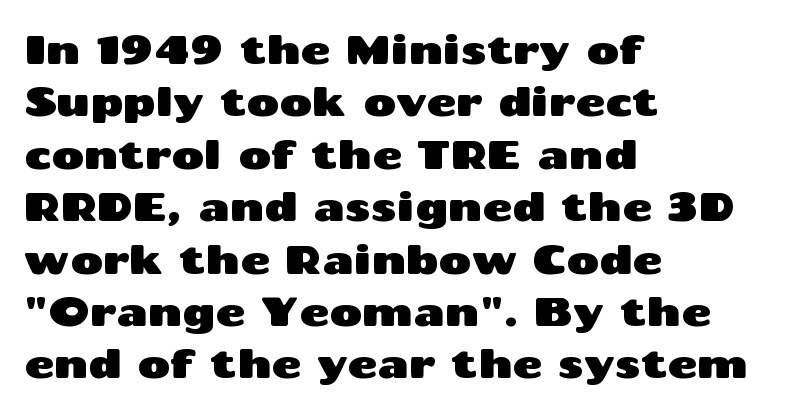
Q: Is the text italic (slanted)? A: No, it is upright.
Q: Is the typeface a serif or a sans-serif typeface? A: Sans-serif.
Q: Is the text underlined? A: No.
Q: How is the paragraph aligned? A: Left-aligned.
Q: Is the spacing between letters normal or unusually wide? A: Normal.
Q: Is the spacing between lines tight, normal or loose? A: Normal.
Q: Width (condensed, normal, or wide)? A: Wide.
Q: Stroke contrast? A: Medium.
Q: x-height? A: Medium.
Q: Monospaced? A: No.
